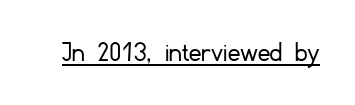
The image shows 30 px light sans-serif type, upright; set normal letter spacing, underlined; low stroke contrast and a small x-height.
